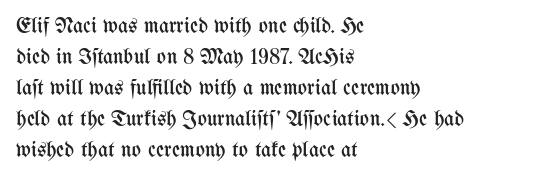
The words here are not underlined. Default kerning and tracking; the words read as compact shapes. The paragraph shown leans on its left margin. Posture: straight, roman, zero tilt. Vertical stems look standard width or narrower in stroke. Vertical spacing — default.
